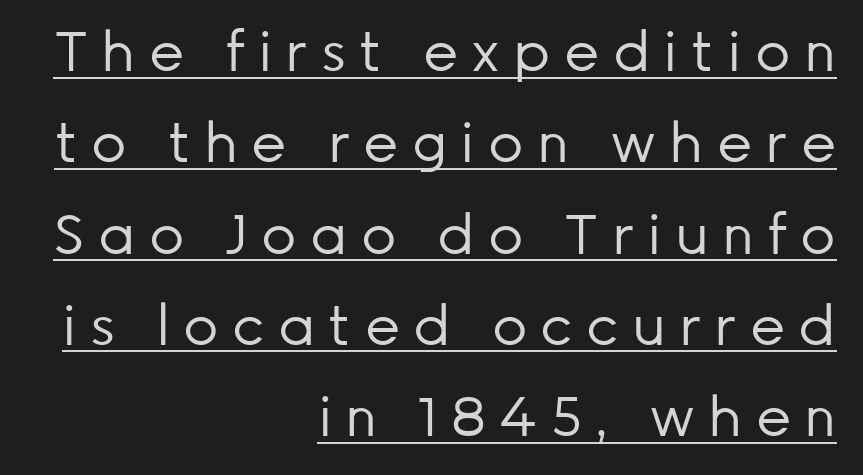
{"serif": "no", "italic": "no", "bold": "no", "weight": "regular", "width": "normal", "stroke_contrast": "low", "x_height": "medium", "monospaced": "no", "underline": "yes", "align": "right", "line_spacing": "normal", "line_spacing_ratio": 1.66, "letter_spacing": "wide", "letter_spacing_em": 0.24, "glyph_px": 55}
